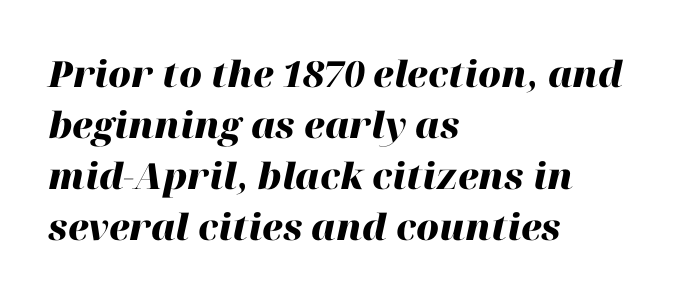
The image shows 36 px heavy type, italic (leaning right); set left-aligned, normal line spacing (1.42x), normal letter spacing, not underlined; high stroke contrast and a medium x-height.
